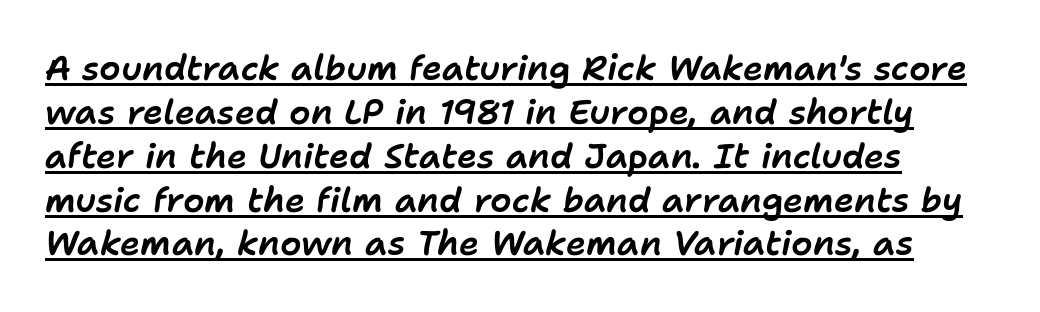
The image shows 34 px text type, italic (leaning right); set normal line spacing (1.29x), normal letter spacing, underlined; low stroke contrast and a medium x-height.
